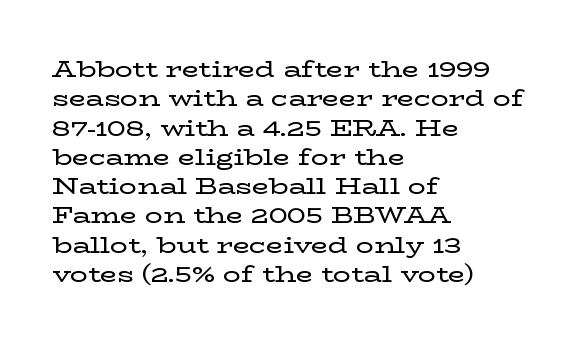
Q: Is the text italic (slanted)? A: No, it is upright.
Q: Is the text underlined? A: No.
Q: How is the paragraph aligned? A: Left-aligned.
Q: Is the spacing between letters normal or unusually wide? A: Normal.
Q: Is the spacing between lines tight, normal or loose? A: Normal.
